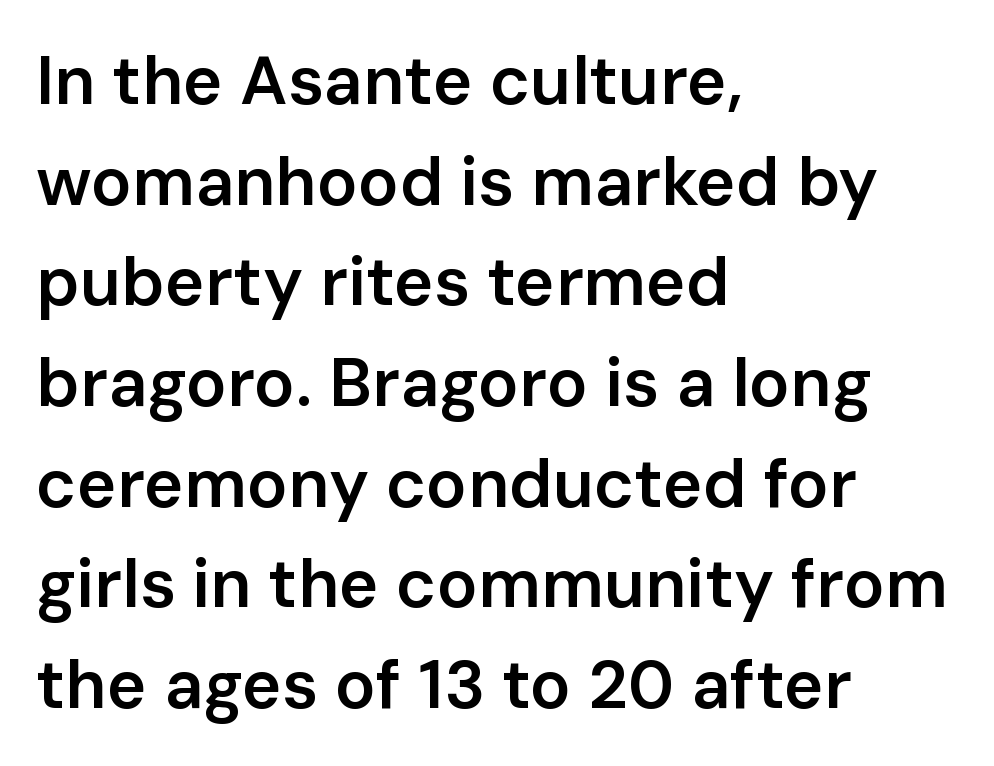
{"serif": "no", "italic": "no", "bold": "semi", "weight": "semibold", "width": "normal", "stroke_contrast": "low", "x_height": "medium", "monospaced": "no", "underline": "no", "align": "left", "line_spacing": "normal", "line_spacing_ratio": 1.48, "letter_spacing": "normal", "letter_spacing_em": 0.0, "glyph_px": 68}
